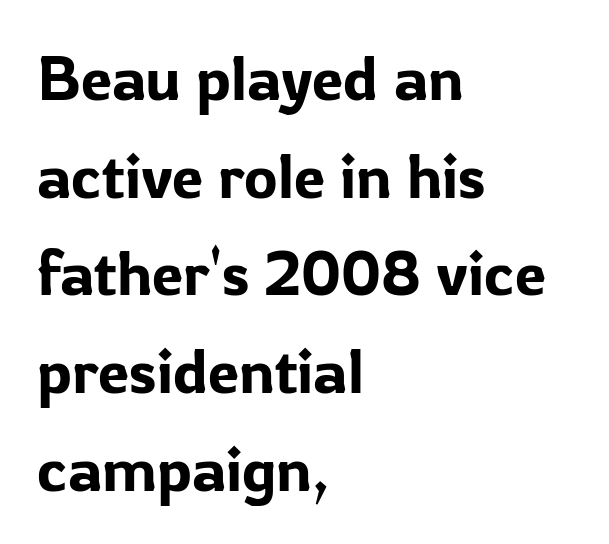
{"serif": "no", "italic": "no", "width": "normal", "stroke_contrast": "low", "x_height": "medium", "monospaced": "no", "underline": "no", "align": "left", "line_spacing": "normal", "line_spacing_ratio": 1.55, "letter_spacing": "normal", "letter_spacing_em": 0.0, "glyph_px": 63}
